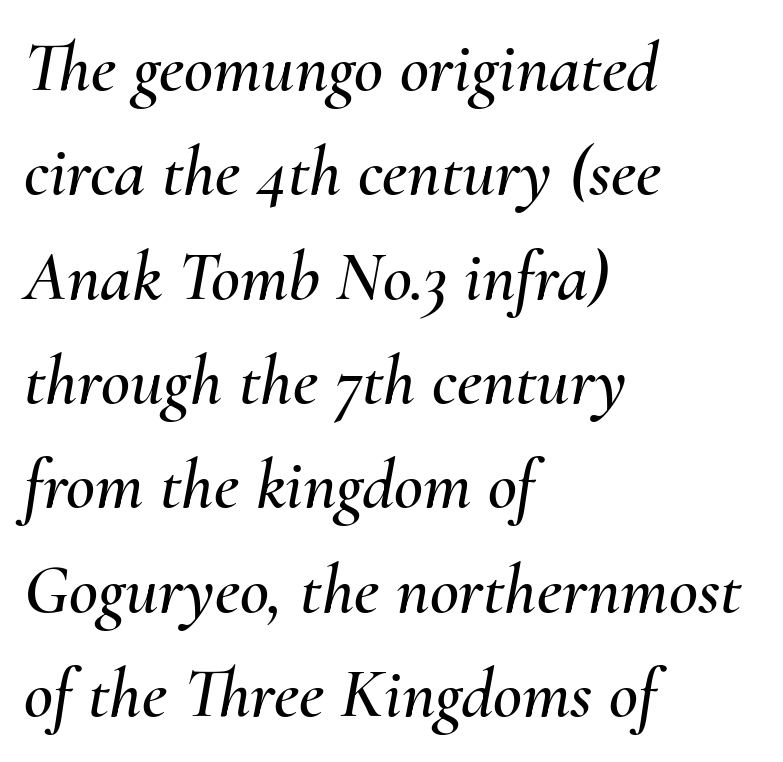
It's the slanting kind of type. Is this a fixed-width face? No — the glyphs have proportional, varying widths. These lines are set flush left with a ragged right edge. Is the letter spacing exaggerated? No — it looks like the ordinary default. The glyphs are unaccompanied by any horizontal stroke below them. The rendering uses a moderate line-height, typical for paragraphs.
